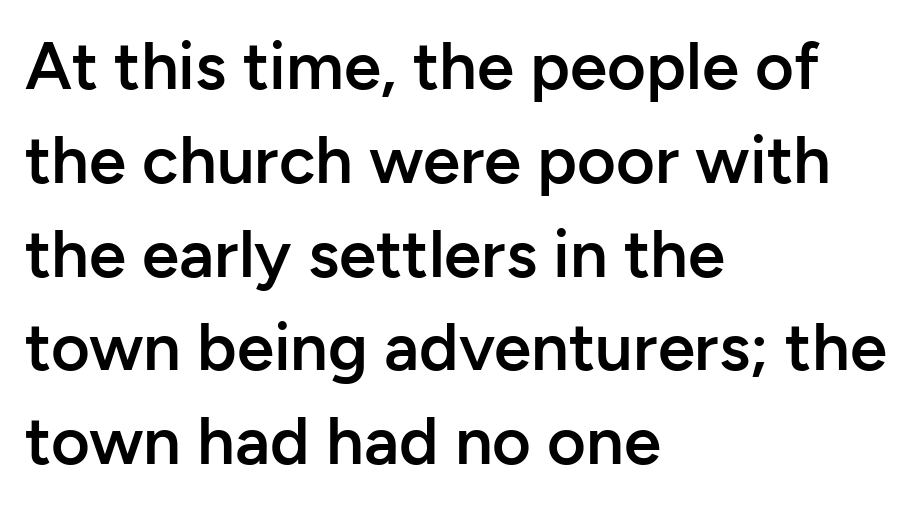
{"serif": "no", "italic": "no", "bold": "semi", "weight": "semibold", "width": "normal", "stroke_contrast": "low", "x_height": "medium", "monospaced": "no", "underline": "no", "align": "left", "line_spacing": "normal", "line_spacing_ratio": 1.4, "letter_spacing": "normal", "letter_spacing_em": 0.0, "glyph_px": 67}
